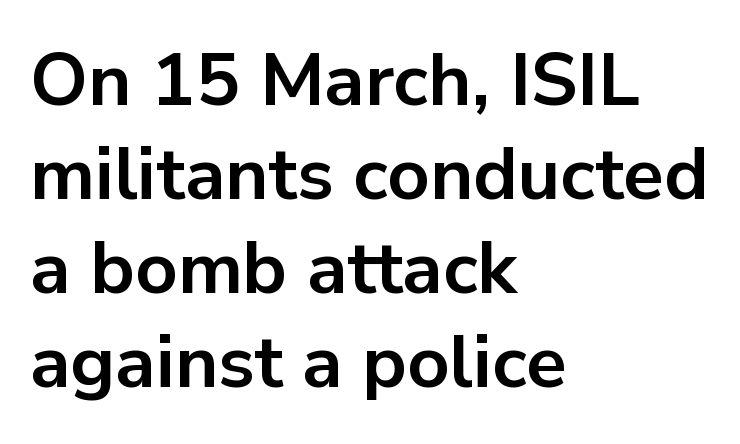
The image shows 74 px bold sans-serif type, upright; set left-aligned, normal line spacing (1.27x), normal letter spacing, not underlined; low stroke contrast and a medium x-height.
